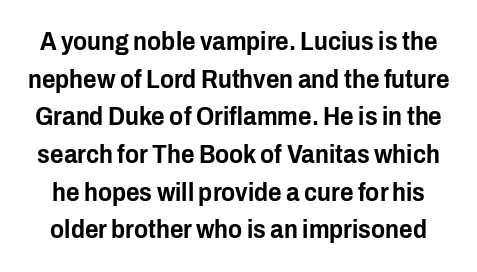
The image shows 26 px text type, upright; set normal line spacing (1.45x), normal letter spacing, not underlined.
